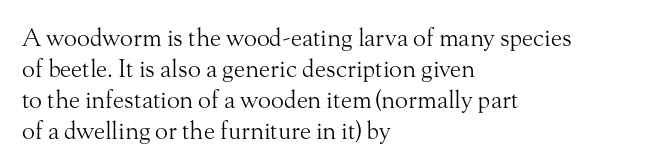
Q: Is the text bold? A: No.
Q: Is the text italic (slanted)? A: No, it is upright.
Q: Is the text underlined? A: No.
Q: How is the paragraph aligned? A: Left-aligned.
Q: Is the spacing between letters normal or unusually wide? A: Normal.
Q: Is the spacing between lines tight, normal or loose? A: Normal.
